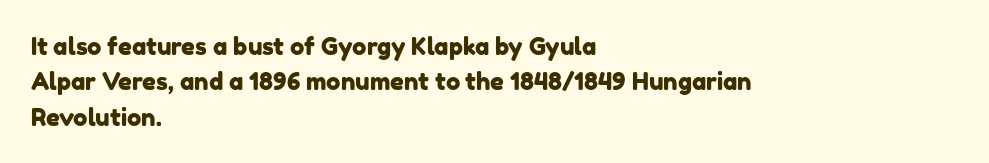
The space between consecutive lines is moderate. Beneath every word, the page is bare. Does extra space separate the letters? No, they use regular spacing. Each line starts at the same left margin while the right side varies.
